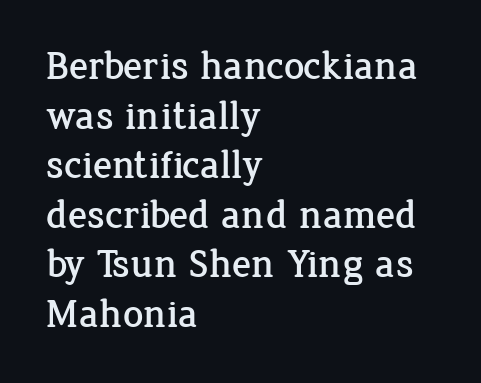
The image shows 40 px serif type, upright; set left-aligned, line spacing 1.24x, normal letter spacing, not underlined; low stroke contrast and a medium x-height.
